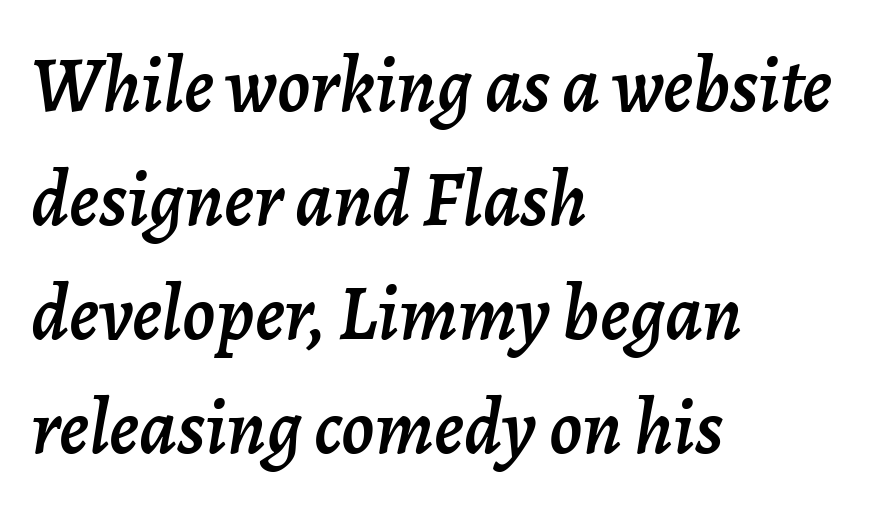
Standard letterfit; no display-style spreading of the glyphs. The rendering uses a moderate line-height, typical for paragraphs. Slant detected: the letters are inclined. Honestly, there is no underline to notice here at all. The rendering uses natural spacing where letterforms have individual widths.
